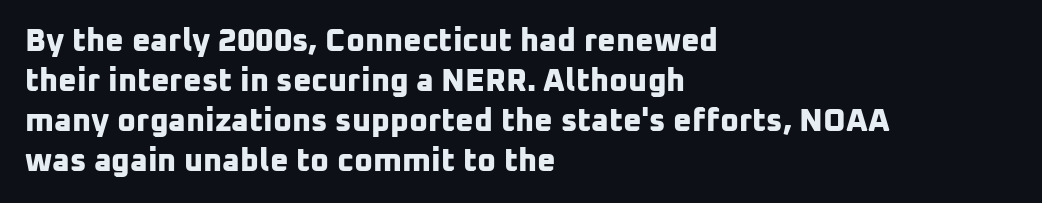
{"serif": "no", "bold": "yes", "weight": "bold", "width": "normal", "stroke_contrast": "low", "x_height": "medium", "monospaced": "no", "underline": "no", "align": "left", "line_spacing": "normal", "line_spacing_ratio": 1.25, "letter_spacing": "normal", "letter_spacing_em": 0.0, "glyph_px": 32}
